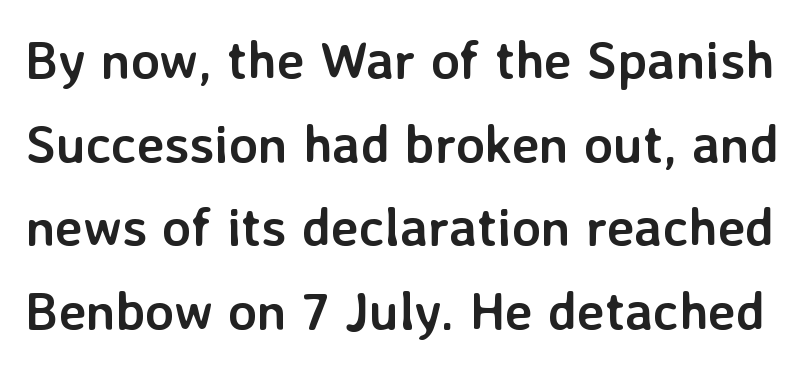
Heavy-handed strokes throughout: this text is bold. A normal amount of white space separates one row of letters from the next. Does the lettering tilt? It doesn't — this is upright. The text was rendered using a sans face with plain stroke endings. The letters advance in unequal steps, a hallmark of proportional type.
